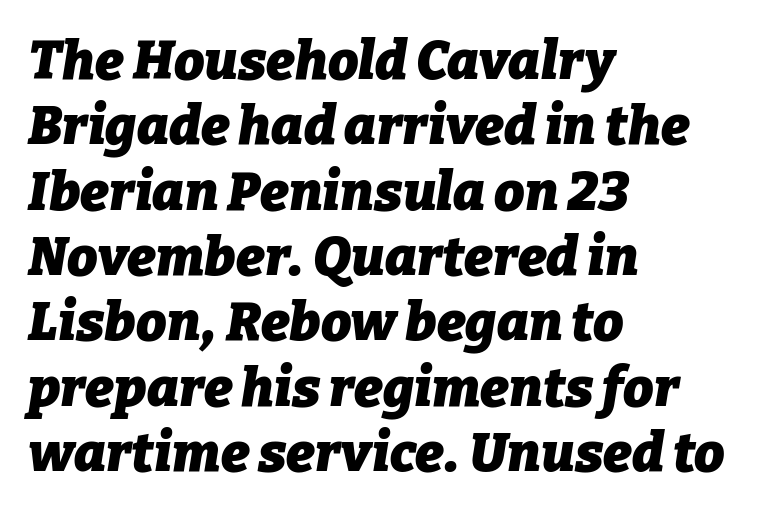
The image shows 54 px heavy type, italic (leaning right); set left-aligned, line spacing 1.21x, normal letter spacing, not underlined; low stroke contrast and a medium x-height.
